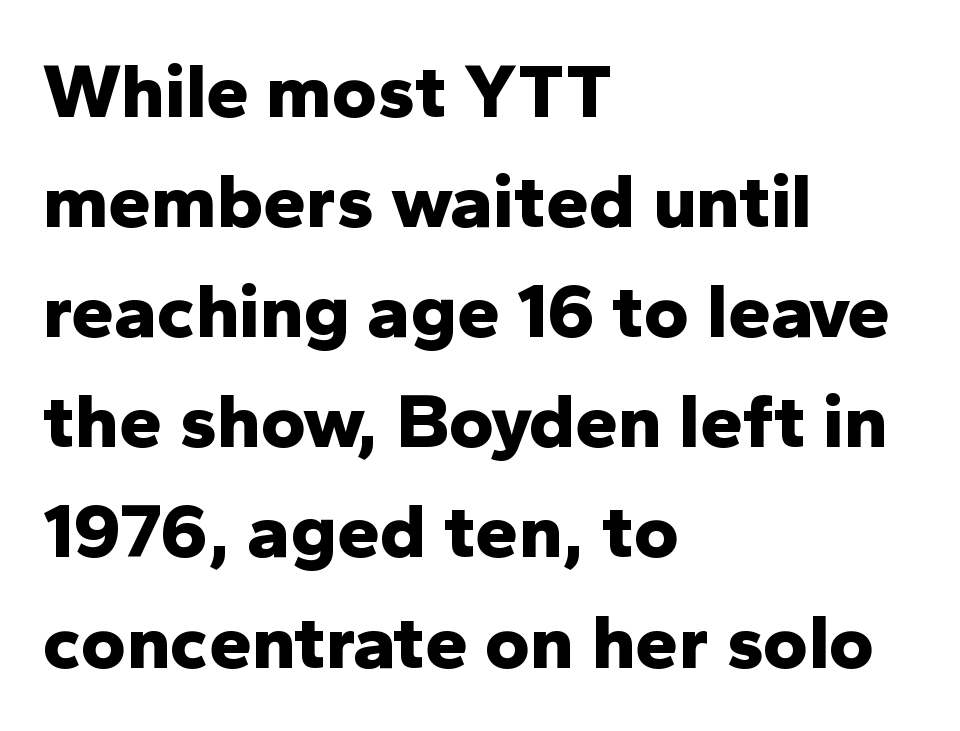
{"serif": "no", "italic": "no", "bold": "yes", "weight": "bold", "width": "normal", "stroke_contrast": "low", "x_height": "medium", "monospaced": "no", "underline": "no", "align": "left", "line_spacing": "normal", "line_spacing_ratio": 1.43, "letter_spacing": "normal", "letter_spacing_em": 0.0, "glyph_px": 77}
